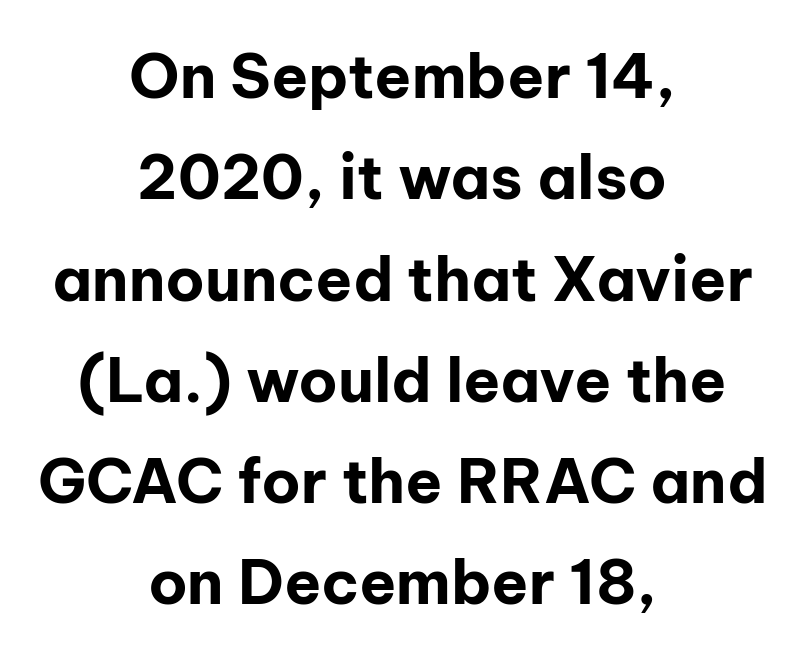
Q: Is the text bold? A: Yes.
Q: Is the text italic (slanted)? A: No, it is upright.
Q: Is the typeface a serif or a sans-serif typeface? A: Sans-serif.
Q: Is the text underlined? A: No.
Q: How is the paragraph aligned? A: Centered.
Q: Is the spacing between letters normal or unusually wide? A: Normal.
Q: Is the spacing between lines tight, normal or loose? A: Normal.
Q: Width (condensed, normal, or wide)? A: Normal.
Q: Stroke contrast? A: Low.
Q: x-height? A: Medium.
Q: Monospaced? A: No.
